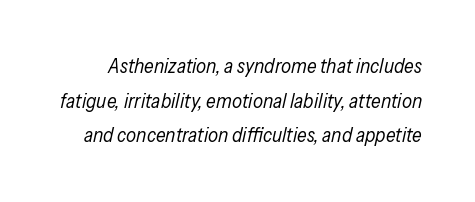
The image shows 20 px text type, italic (leaning right); set line spacing 1.73x, normal letter spacing, not underlined.
